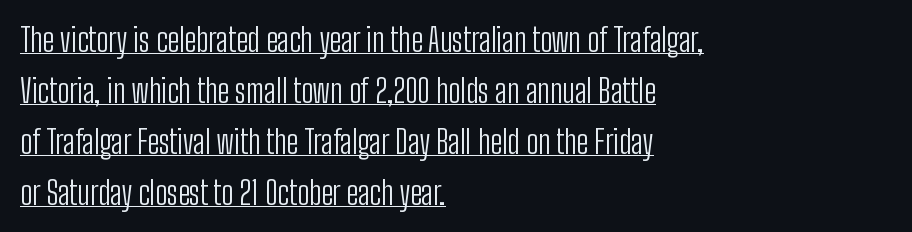
Q: Is the text bold? A: No.
Q: Is the text italic (slanted)? A: No, it is upright.
Q: Is the typeface a serif or a sans-serif typeface? A: Sans-serif.
Q: Is the text underlined? A: Yes.
Q: How is the paragraph aligned? A: Left-aligned.
Q: Is the spacing between letters normal or unusually wide? A: Normal.
Q: Is the spacing between lines tight, normal or loose? A: Normal.
Q: Width (condensed, normal, or wide)? A: Condensed.
Q: Stroke contrast? A: Low.
Q: x-height? A: Medium.
Q: Monospaced? A: No.
